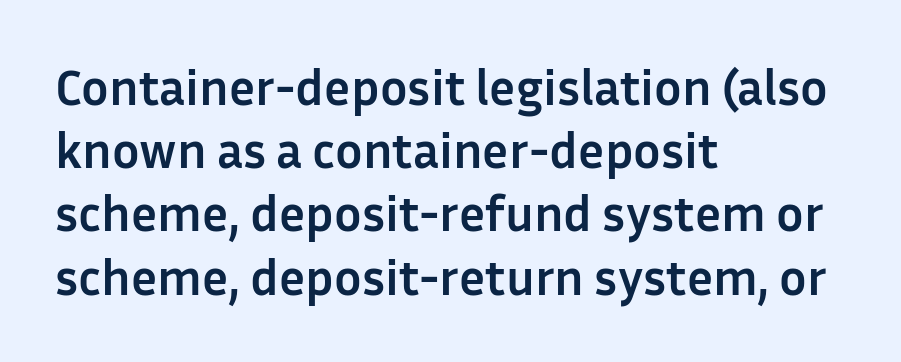
Nobody touched the tracking dial on this one. The paragraph shown leans on its left margin. The characters display no serif detailing; their extremities are plain. This sample has the flowing, uneven cadence of proportional lettering. These lines carry a lot of weight — the face is fully bold.
